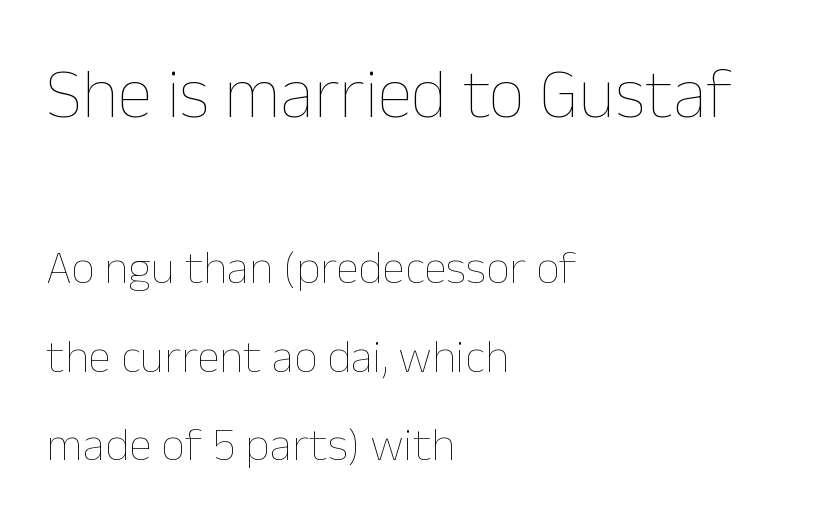
Q: Is the text bold? A: No.
Q: Is the text italic (slanted)? A: No, it is upright.
Q: Is the text underlined? A: No.
Q: How is the paragraph aligned? A: Left-aligned.
Q: Is the spacing between letters normal or unusually wide? A: Normal.
Q: Which block of text is set in a larger size, the first (top) or the second (bottom)? A: The first (top) one.
Q: Width (condensed, normal, or wide)? A: Normal.
Q: Stroke contrast? A: Low.
Q: x-height? A: Medium.
Q: Monospaced? A: No.
